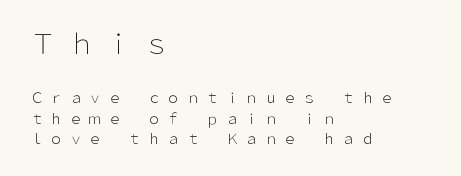
Q: Is the text bold? A: No.
Q: Is the text italic (slanted)? A: No, it is upright.
Q: Is the text underlined? A: No.
Q: How is the paragraph aligned? A: Left-aligned.
Q: Is the spacing between letters normal or unusually wide? A: Unusually wide.
Q: Is the spacing between lines tight, normal or loose? A: Normal.
Q: Which block of text is set in a larger size, the first (top) or the second (bottom)? A: The first (top) one.
